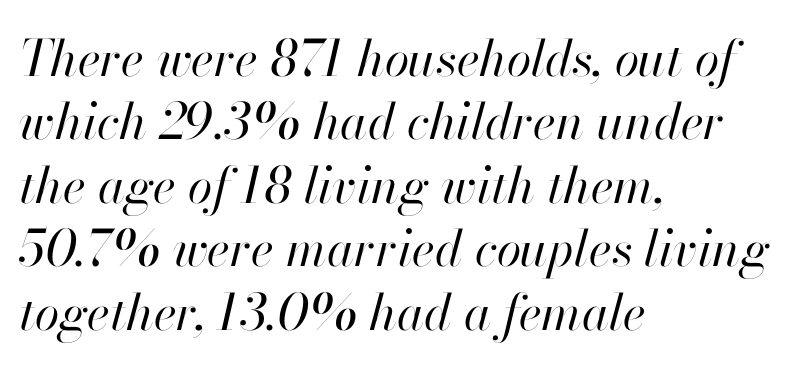
Has an underline been added? It has not. Note the varied advance widths — an 'i' is clearly narrower than an 'm'. Vertical stems look standard width or narrower in stroke. Caption: standard tracking, unaltered.
